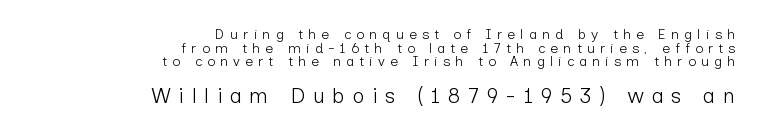
{"italic": "no", "bold": "no", "underline": "no", "align": "right", "line_spacing": "tight", "line_spacing_ratio": 0.97, "letter_spacing": "wide", "letter_spacing_em": 0.36, "larger_block": "second", "size_ratio": 1.5, "glyph_px": 21}
